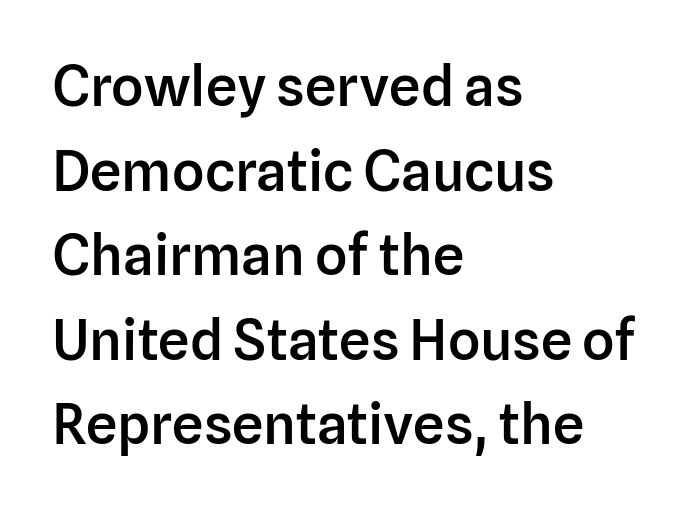
These lines are rendered in a variable-pitch font. Does the weight exceed regular? Yes, but only to semibold. Is this a sans? Yes — the strokes have no serifs. The space beneath each line is pristine and unruled.
